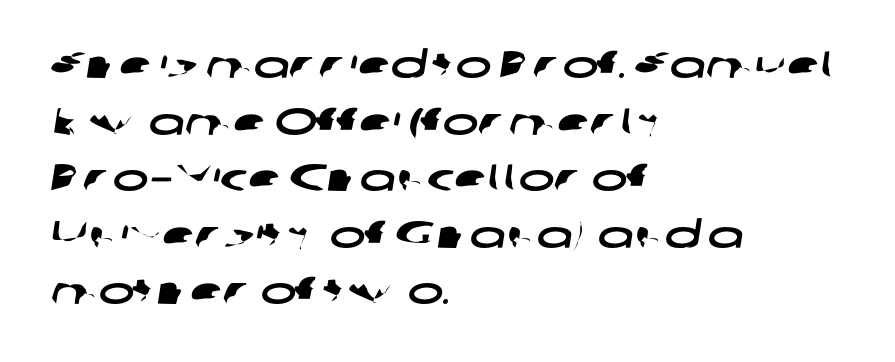
{"serif": "no", "width": "wide", "stroke_contrast": "low", "x_height": "medium", "monospaced": "no", "underline": "no", "align": "left", "line_spacing": "normal", "line_spacing_ratio": 1.49, "letter_spacing": "normal", "letter_spacing_em": 0.0, "glyph_px": 38}
